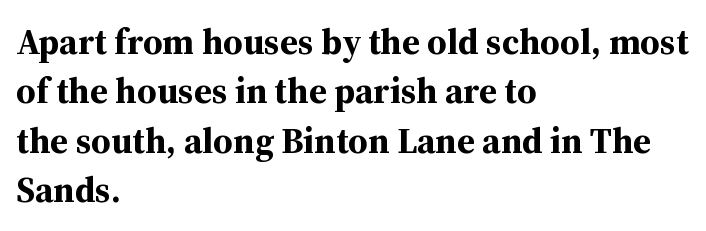
Q: Is the text bold? A: Yes.
Q: Is the text italic (slanted)? A: No, it is upright.
Q: Is the typeface a serif or a sans-serif typeface? A: Serif.
Q: Is the text underlined? A: No.
Q: How is the paragraph aligned? A: Left-aligned.
Q: Is the spacing between letters normal or unusually wide? A: Normal.
Q: Is the spacing between lines tight, normal or loose? A: Normal.
Q: Width (condensed, normal, or wide)? A: Normal.
Q: Stroke contrast? A: Medium.
Q: x-height? A: Medium.
Q: Monospaced? A: No.
